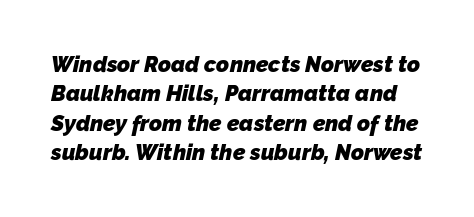
The image shows 22 px bold type; set normal line spacing (1.33x), normal letter spacing, not underlined.
